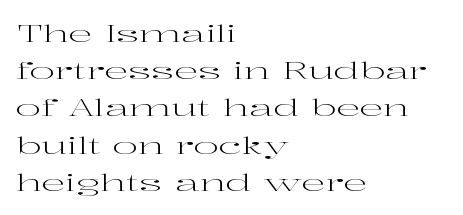
Q: Is the text bold? A: No.
Q: Is the text italic (slanted)? A: No, it is upright.
Q: Is the text underlined? A: No.
Q: How is the paragraph aligned? A: Left-aligned.
Q: Is the spacing between letters normal or unusually wide? A: Normal.
Q: Is the spacing between lines tight, normal or loose? A: Normal.
